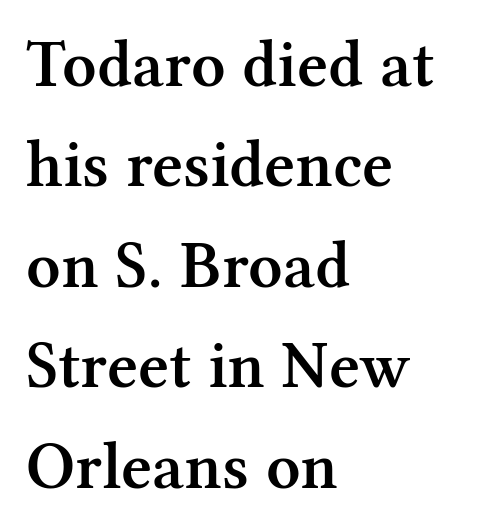
The image shows 67 px semibold serif type, upright; set left-aligned, normal line spacing (1.5x), normal letter spacing, not underlined; medium stroke contrast and a medium x-height.
